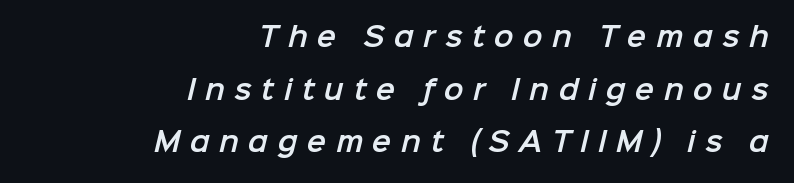
Clear beneath every line of the passage. The rag falls on the left side of this text block. Characters follow at a spacing far wider than the type designer built in. The designer dialed line spacing up above the default.
